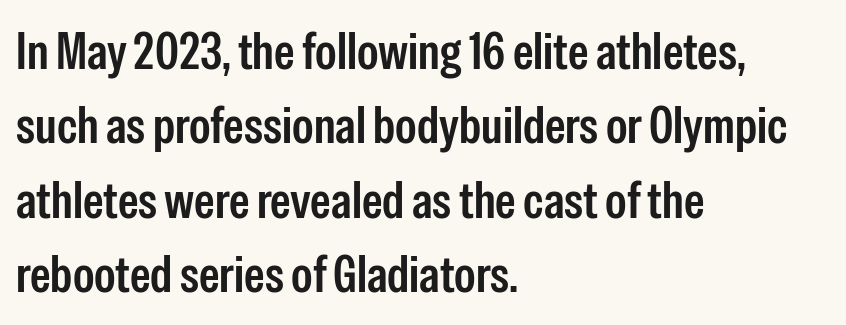
{"serif": "no", "italic": "no", "bold": "semi", "weight": "semibold", "width": "condensed", "stroke_contrast": "low", "x_height": "medium", "monospaced": "no", "underline": "no", "align": "left", "line_spacing": "normal", "line_spacing_ratio": 1.43, "letter_spacing": "normal", "letter_spacing_em": 0.0, "glyph_px": 52}
